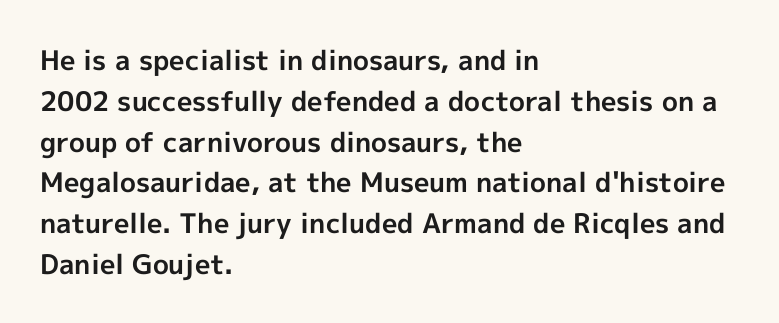
Q: Is the text bold? A: Yes.
Q: Is the text italic (slanted)? A: No, it is upright.
Q: Is the text underlined? A: No.
Q: How is the paragraph aligned? A: Left-aligned.
Q: Is the spacing between letters normal or unusually wide? A: Normal.
Q: Is the spacing between lines tight, normal or loose? A: Normal.
